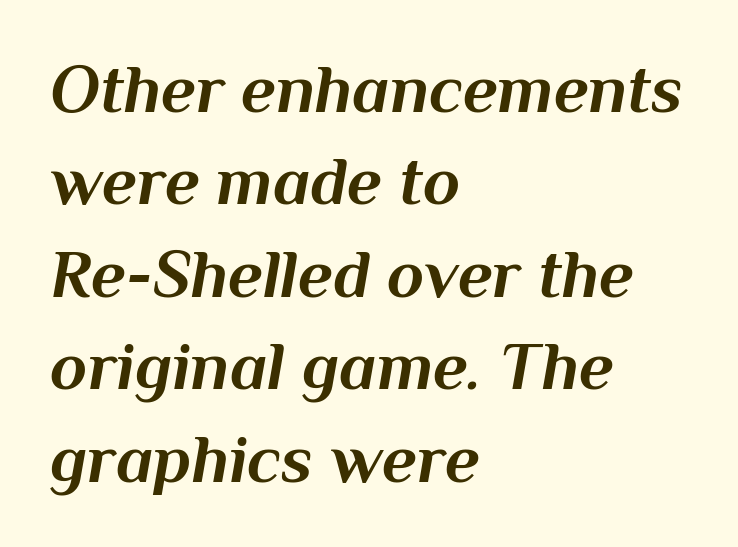
The image shows 68 px bold type, italic (leaning right); set left-aligned, normal line spacing (1.36x), normal letter spacing, not underlined; medium stroke contrast and a medium x-height.
